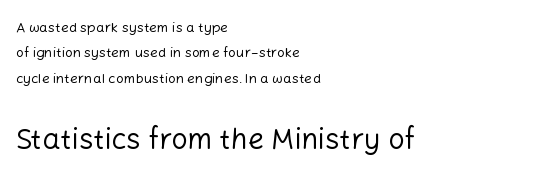
The image shows 29 px regular-weight sans-serif type, upright; set left-aligned, line spacing 1.82x, normal letter spacing, not underlined; the second (bottom) block is 2.07x larger; low stroke contrast and a medium x-height.
